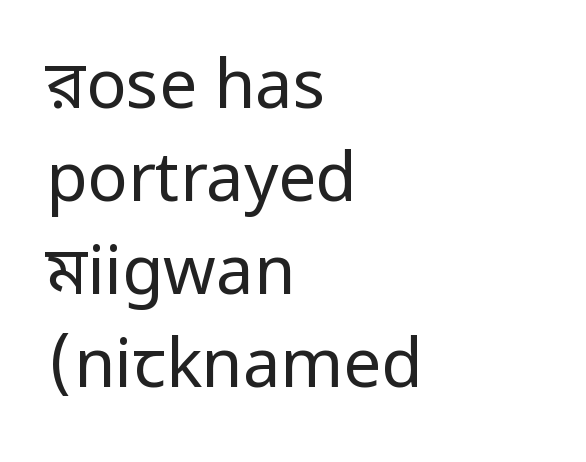
{"serif": "no", "italic": "no", "bold": "no", "weight": "regular", "width": "normal", "stroke_contrast": "low", "x_height": "medium", "monospaced": "no", "underline": "no", "align": "left", "line_spacing": "normal", "line_spacing_ratio": 1.39, "letter_spacing": "normal", "letter_spacing_em": 0.0, "glyph_px": 67}
